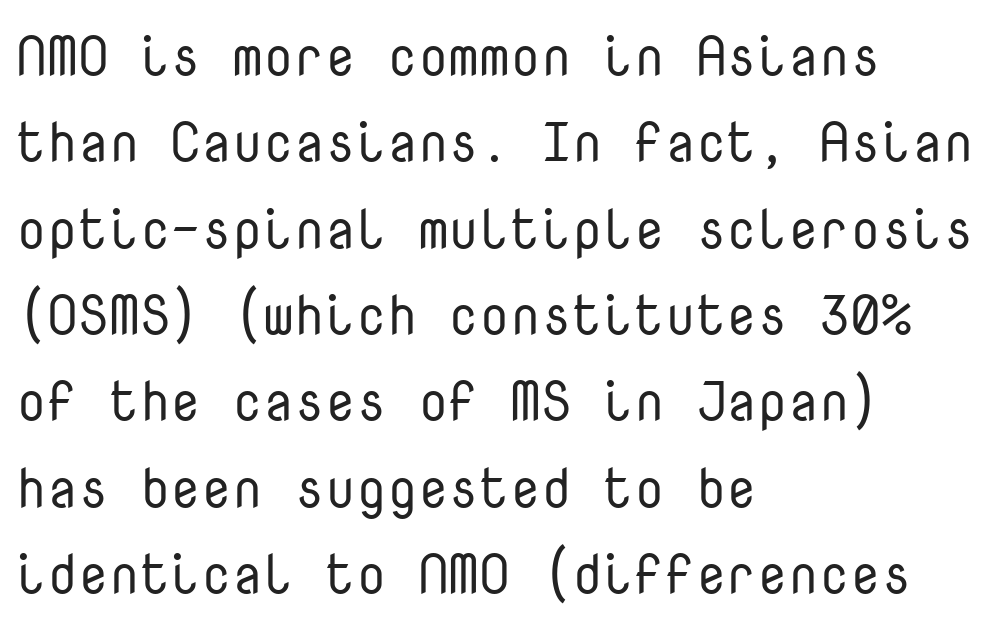
A sans-serif font was chosen for this passage. Compared with typical body copy, the letter spacing here is the same. Underline: absent. Stroke thickness stays within the range of a standard reading face or lighter.
